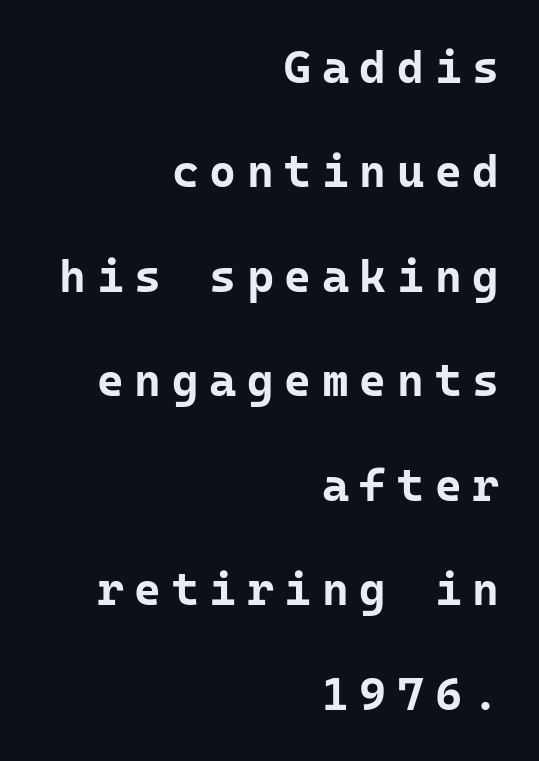
Notice how the passage keeps a crisp vertical edge on the right only. The area under the type is left untouched. The letters stand straight up with perfectly vertical stems. Observe the wide spacing: letters keep a clear distance from each other.
